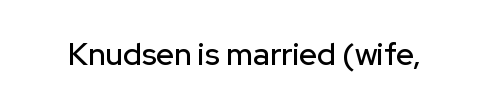
{"serif": "no", "italic": "no", "width": "normal", "stroke_contrast": "low", "x_height": "medium", "monospaced": "no", "underline": "no", "letter_spacing": "normal", "letter_spacing_em": 0.0, "glyph_px": 31}
